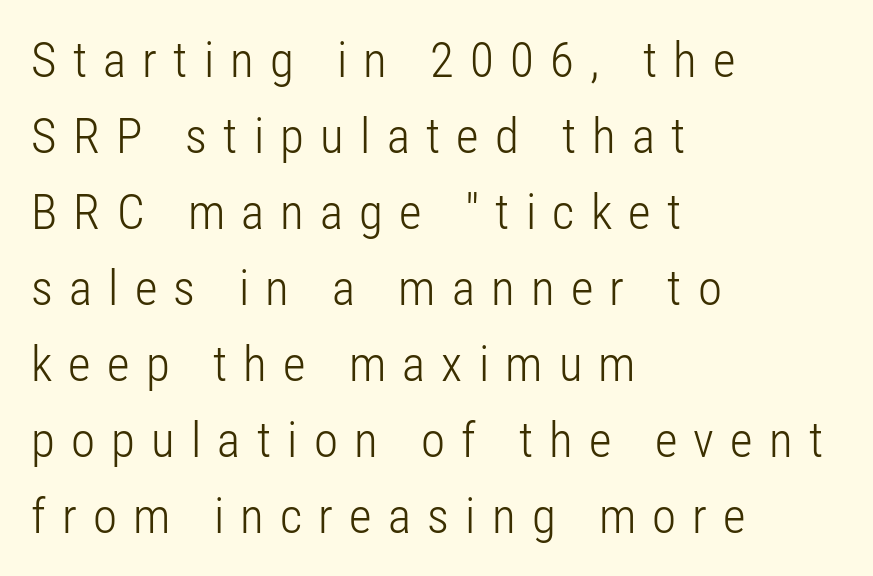
{"serif": "no", "italic": "no", "bold": "no", "weight": "light", "width": "condensed", "stroke_contrast": "low", "x_height": "medium", "monospaced": "no", "underline": "no", "align": "left", "line_spacing": "normal", "line_spacing_ratio": 1.55, "letter_spacing": "wide", "letter_spacing_em": 0.33, "glyph_px": 49}
